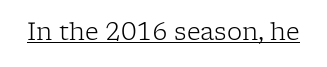
Underlined type. When letters stand straight like this, we call the style roman or upright. The line texture is even and compact thanks to regular tracking. The strokes carry an ordinary text weight at most.
